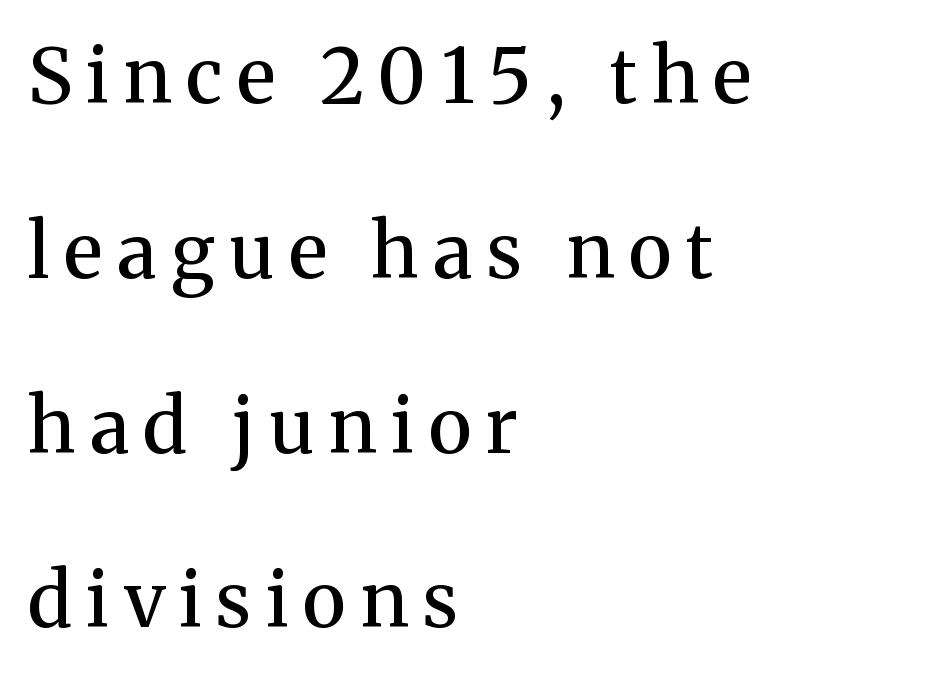
The image shows 76 px semibold serif type, upright; set left-aligned, loose line spacing (2.3x), not underlined; medium stroke contrast and a medium x-height.
